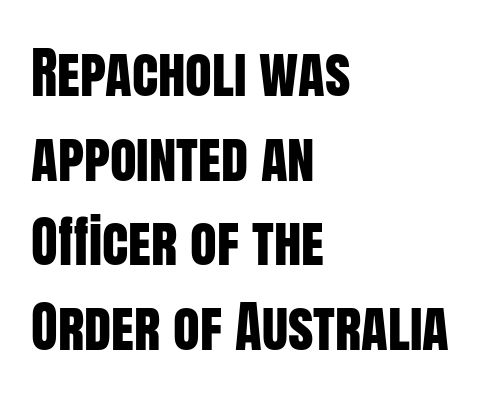
{"serif": "no", "italic": "no", "width": "condensed", "stroke_contrast": "low", "x_height": "large", "monospaced": "no", "underline": "no", "align": "left", "line_spacing": "normal", "line_spacing_ratio": 1.54, "letter_spacing": "normal", "letter_spacing_em": 0.0, "glyph_px": 55}
